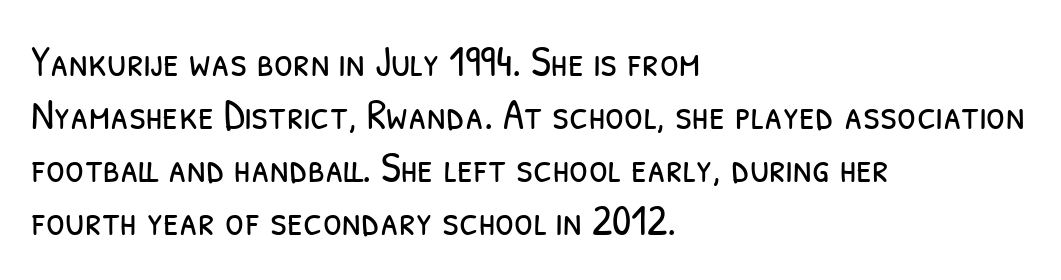
{"serif": "no", "bold": "no", "weight": "light", "width": "condensed", "stroke_contrast": "low", "x_height": "medium", "monospaced": "no", "underline": "no", "align": "left", "line_spacing_ratio": 1.23, "letter_spacing": "normal", "letter_spacing_em": 0.0, "glyph_px": 43}
